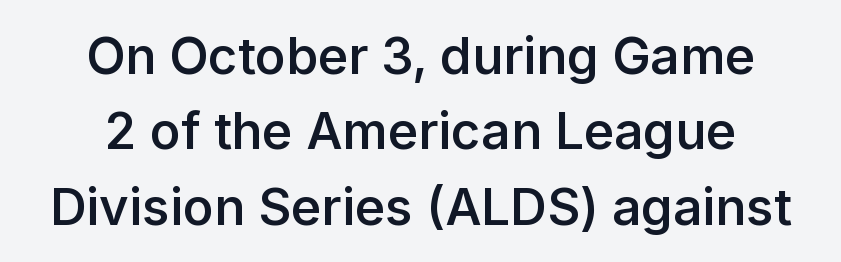
{"serif": "no", "italic": "no", "bold": "semi", "weight": "semibold", "width": "normal", "stroke_contrast": "low", "x_height": "medium", "monospaced": "no", "underline": "no", "align": "center", "line_spacing": "normal", "line_spacing_ratio": 1.48, "letter_spacing": "normal", "letter_spacing_em": 0.0, "glyph_px": 51}
